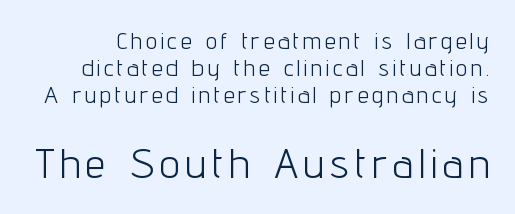
Q: Is the text bold? A: No.
Q: Is the text italic (slanted)? A: No, it is upright.
Q: Is the typeface a serif or a sans-serif typeface? A: Sans-serif.
Q: Is the text underlined? A: No.
Q: Which block of text is set in a larger size, the first (top) or the second (bottom)? A: The second (bottom) one.
Q: Width (condensed, normal, or wide)? A: Condensed.
Q: Stroke contrast? A: Low.
Q: x-height? A: Medium.
Q: Monospaced? A: No.
